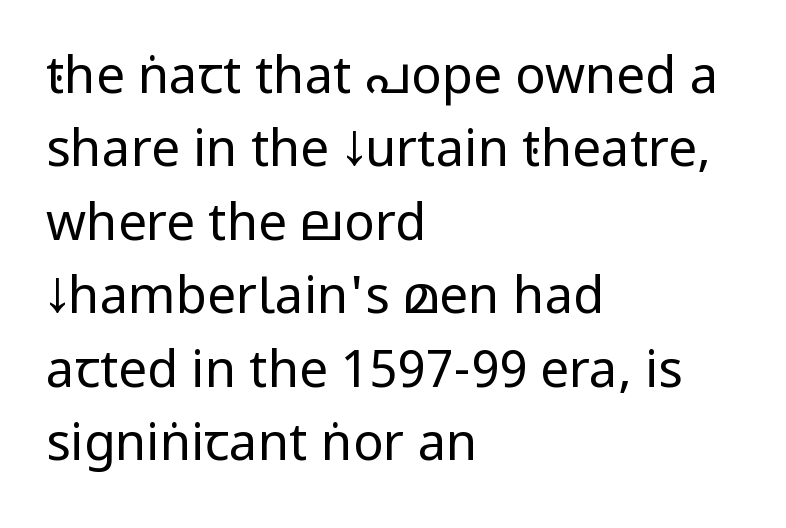
The image shows 51 px regular-weight, condensed sans-serif type, upright; set left-aligned, normal line spacing (1.44x), normal letter spacing, not underlined; low stroke contrast.
